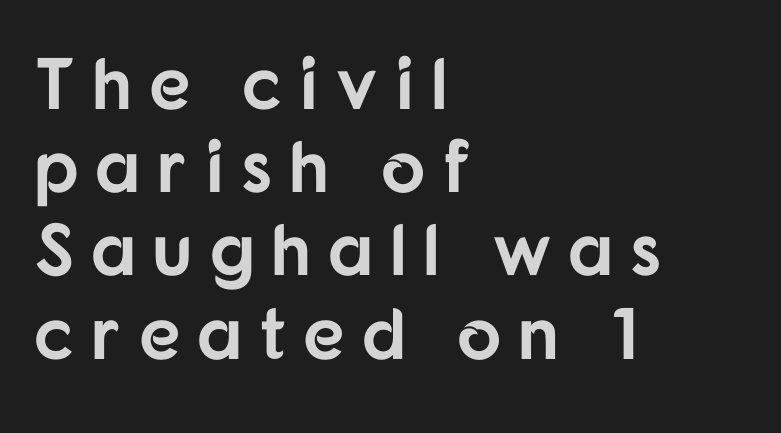
Q: Is the text bold? A: Yes.
Q: Is the text italic (slanted)? A: No, it is upright.
Q: Is the typeface a serif or a sans-serif typeface? A: Sans-serif.
Q: Is the text underlined? A: No.
Q: How is the paragraph aligned? A: Left-aligned.
Q: Is the spacing between letters normal or unusually wide? A: Unusually wide.
Q: Is the spacing between lines tight, normal or loose? A: Tight.
Q: Width (condensed, normal, or wide)? A: Normal.
Q: Stroke contrast? A: Low.
Q: x-height? A: Medium.
Q: Monospaced? A: No.
